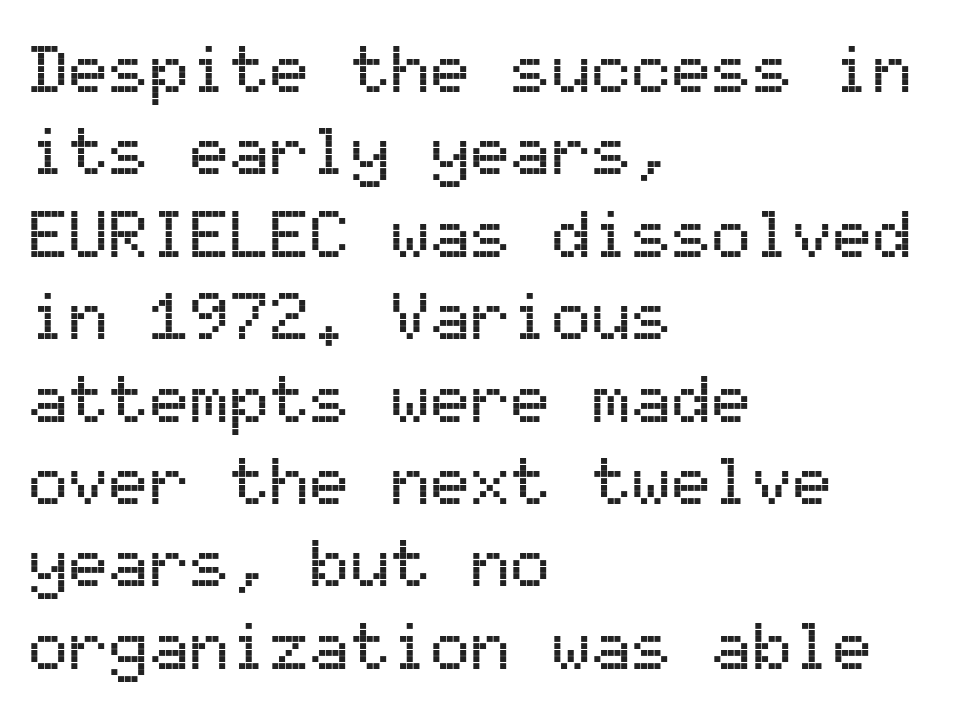
Visually the block forms a straight wall on the left and a jagged coastline on the right. The letters march in equal steps, a hallmark of fixed-pitch type. The face used here is a sans, in the tradition of grotesques and geometrics. The lettering holds an erect, upright posture throughout. The foot of each line stays bare and open.
